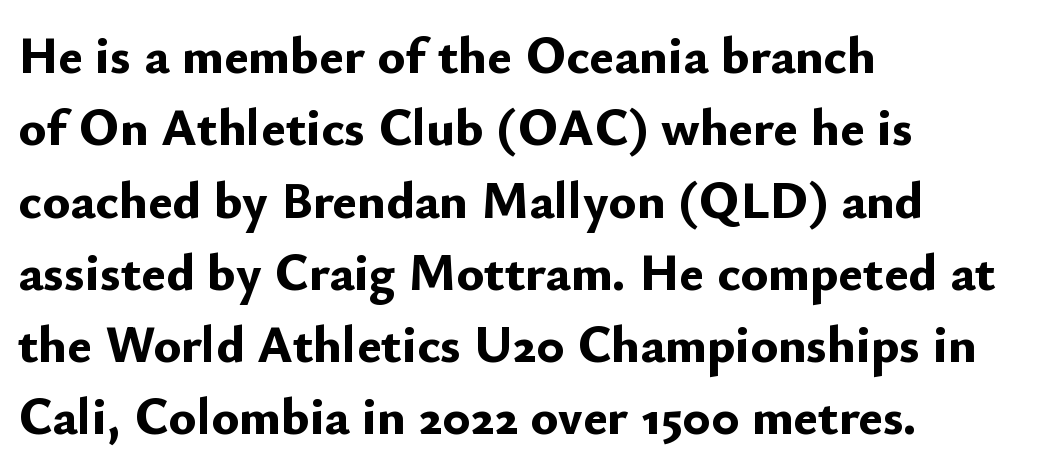
The image shows 52 px bold sans-serif type, upright; set left-aligned, normal line spacing (1.39x), normal letter spacing, not underlined; low stroke contrast and a small x-height.
